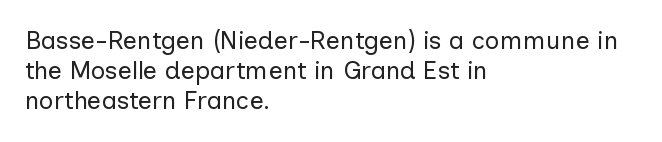
The image shows 25 px text type, upright; set left-aligned, line spacing 1.21x, normal letter spacing, not underlined.
